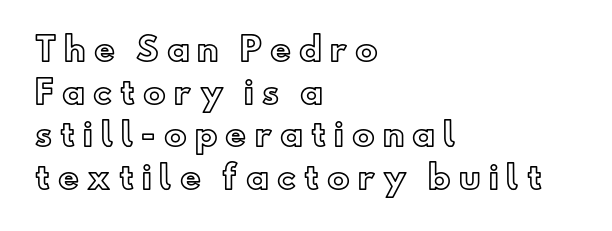
The image shows 32 px text type, upright; set left-aligned, normal line spacing (1.33x), unusually wide letter spacing (+0.25 em), not underlined; a small x-height.
